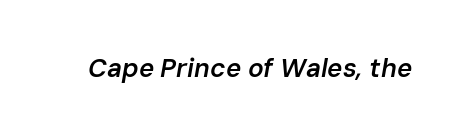
Q: Is the text bold? A: Semi-bold.
Q: Is the text italic (slanted)? A: Yes, it leans right by about 10 degrees.
Q: Is the text underlined? A: No.
Q: Is the spacing between letters normal or unusually wide? A: Normal.
